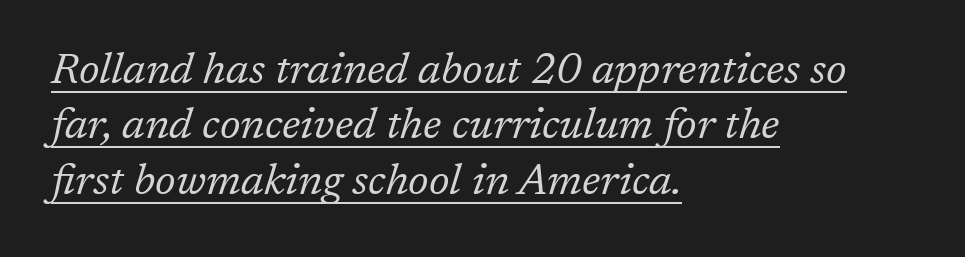
Q: Is the text bold? A: No.
Q: Is the text italic (slanted)? A: Yes, it leans right by about 17 degrees.
Q: Is the typeface a serif or a sans-serif typeface? A: Serif.
Q: Is the text underlined? A: Yes.
Q: How is the paragraph aligned? A: Left-aligned.
Q: Is the spacing between letters normal or unusually wide? A: Normal.
Q: Is the spacing between lines tight, normal or loose? A: Normal.
Q: Width (condensed, normal, or wide)? A: Normal.
Q: Stroke contrast? A: Low.
Q: x-height? A: Medium.
Q: Monospaced? A: No.
